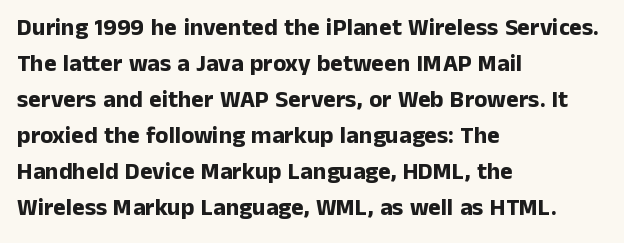
The image shows 24 px bold type, upright; set left-aligned, normal line spacing (1.5x), normal letter spacing, not underlined.
